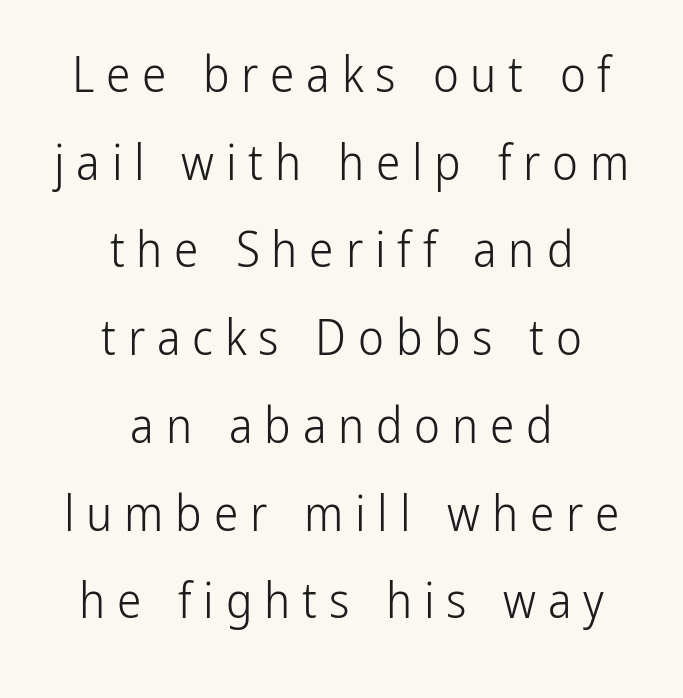
Q: Is the text bold? A: No.
Q: Is the text italic (slanted)? A: No, it is upright.
Q: Is the typeface a serif or a sans-serif typeface? A: Sans-serif.
Q: Is the text underlined? A: No.
Q: How is the paragraph aligned? A: Centered.
Q: Is the spacing between letters normal or unusually wide? A: Unusually wide.
Q: Width (condensed, normal, or wide)? A: Condensed.
Q: Stroke contrast? A: Low.
Q: x-height? A: Medium.
Q: Monospaced? A: No.
